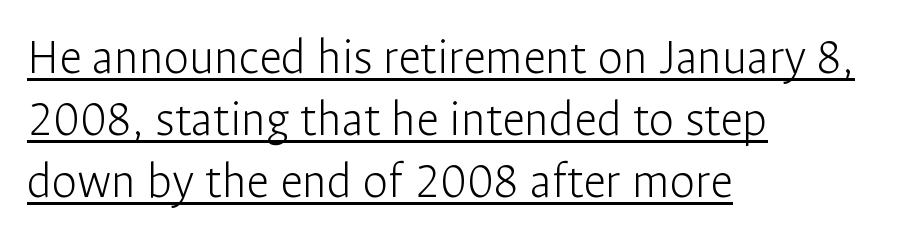
The image shows 51 px light sans-serif type, upright; set left-aligned, line spacing 1.22x, normal letter spacing, underlined; low stroke contrast and a medium x-height.
